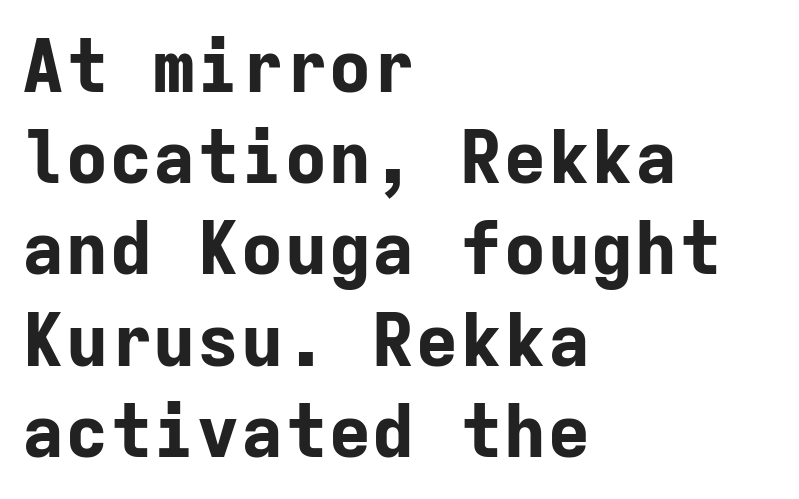
The image shows 73 px bold sans-serif type, upright, monospaced; set left-aligned, normal line spacing (1.25x), normal letter spacing, not underlined; low stroke contrast and a medium x-height.
